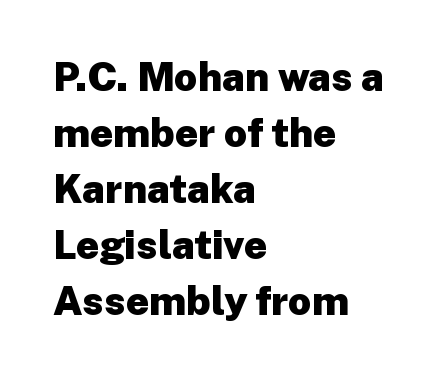
{"serif": "no", "italic": "no", "bold": "yes", "weight": "heavy", "width": "normal", "stroke_contrast": "low", "x_height": "medium", "monospaced": "no", "underline": "no", "align": "left", "line_spacing": "normal", "line_spacing_ratio": 1.4, "letter_spacing": "normal", "letter_spacing_em": 0.0, "glyph_px": 40}
